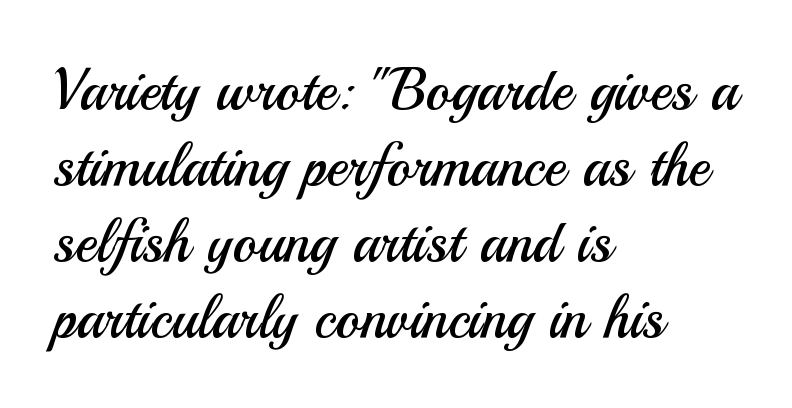
Q: Is the text bold? A: No.
Q: Is the text italic (slanted)? A: Yes.
Q: Is the typeface a serif or a sans-serif typeface? A: Sans-serif.
Q: Is the text underlined? A: No.
Q: How is the paragraph aligned? A: Left-aligned.
Q: Is the spacing between letters normal or unusually wide? A: Normal.
Q: Is the spacing between lines tight, normal or loose? A: Normal.
Q: Width (condensed, normal, or wide)? A: Normal.
Q: Stroke contrast? A: Medium.
Q: x-height? A: Small.
Q: Monospaced? A: No.
